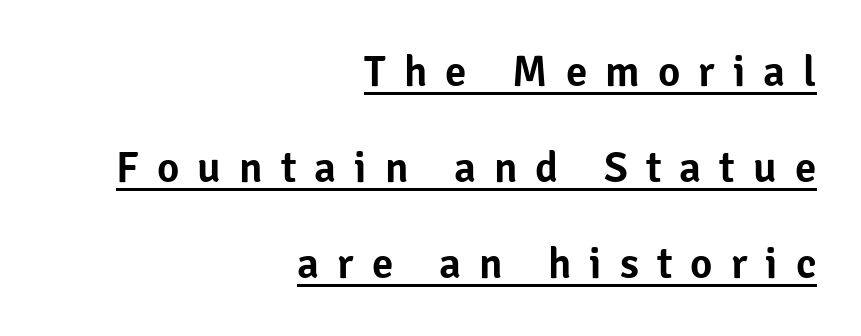
Q: Is the text italic (slanted)? A: No, it is upright.
Q: Is the typeface a serif or a sans-serif typeface? A: Sans-serif.
Q: Is the text underlined? A: Yes.
Q: How is the paragraph aligned? A: Right-aligned.
Q: Is the spacing between letters normal or unusually wide? A: Unusually wide.
Q: Is the spacing between lines tight, normal or loose? A: Loose.
Q: Width (condensed, normal, or wide)? A: Normal.
Q: Stroke contrast? A: Low.
Q: x-height? A: Medium.
Q: Monospaced? A: No.
